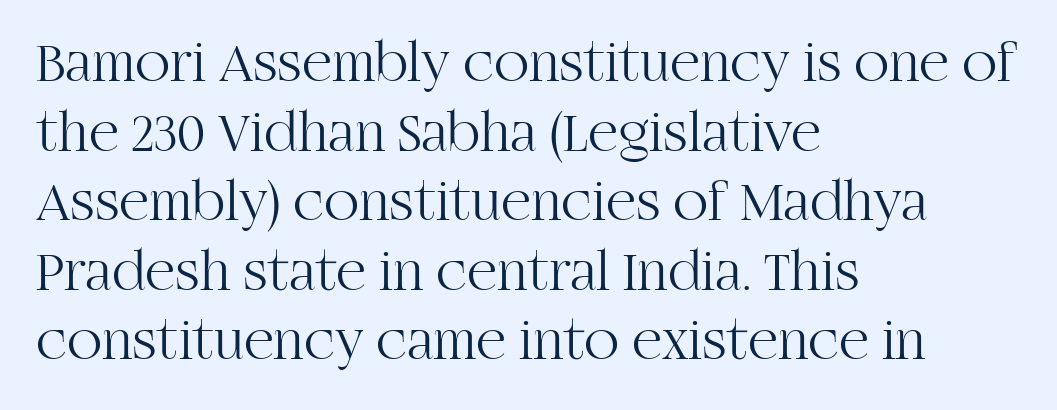
{"serif": "yes", "italic": "no", "bold": "no", "weight": "light", "width": "normal", "stroke_contrast": "high", "x_height": "large", "monospaced": "no", "underline": "no", "align": "left", "line_spacing_ratio": 1.2, "letter_spacing": "normal", "letter_spacing_em": 0.0, "glyph_px": 58}
